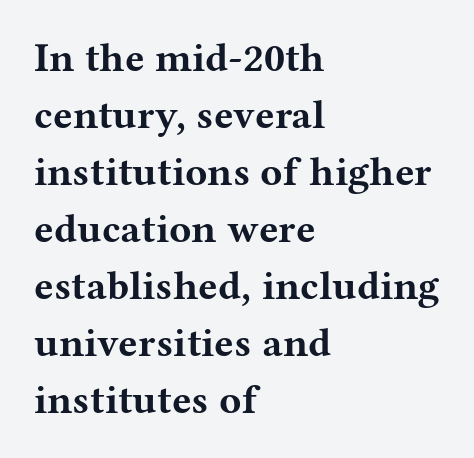
The image shows 41 px bold, wide serif type, upright; set left-aligned, normal line spacing (1.39x), normal letter spacing, not underlined; medium stroke contrast and a medium x-height.
